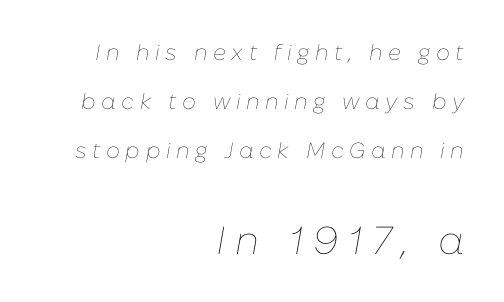
This sample trades compactness for vertical openness between lines. Layout note: lines flush right. These two chunks differ in scale, with the bottom chunk taking the larger measure. Substantial extra tracking has been applied to these lines. A light-to-regular cut is what we see here. This sample has the flowing, uneven cadence of proportional lettering.
